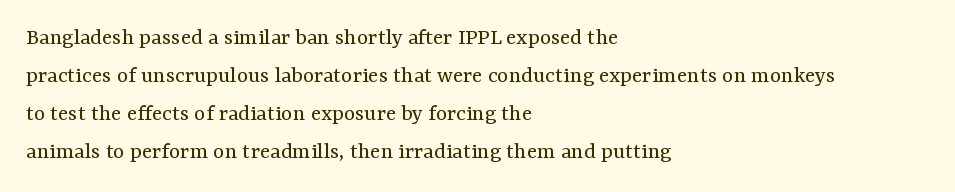
Is there much room between lines? A standard amount, neither cramped nor airy. A roman cut, with each character standing at attention. How are the letters spaced? Ordinarily, with no added tracking. This rendering features lettering with no underline. The paragraph shown leans on its left margin. The weight tops out at a normal text grade.
